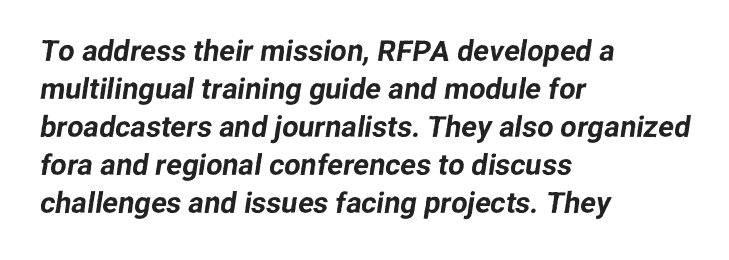
{"serif": "no", "width": "normal", "stroke_contrast": "low", "x_height": "medium", "monospaced": "no", "underline": "no", "align": "left", "line_spacing": "normal", "line_spacing_ratio": 1.31, "letter_spacing": "normal", "letter_spacing_em": 0.0, "glyph_px": 29}
